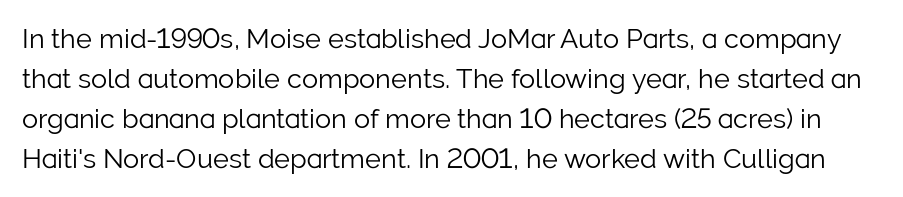
The image shows 27 px text type, upright; set normal line spacing (1.48x), normal letter spacing, not underlined.
